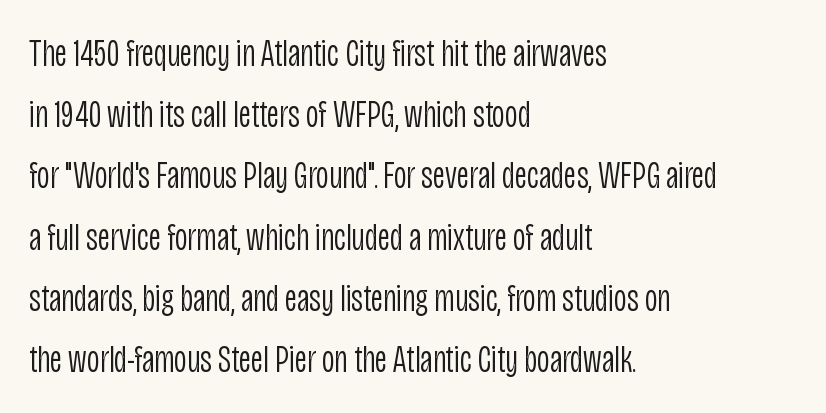
The image shows 39 px light, condensed sans-serif type, upright; set left-aligned, normal line spacing (1.57x), normal letter spacing, not underlined; low stroke contrast and a large x-height.
